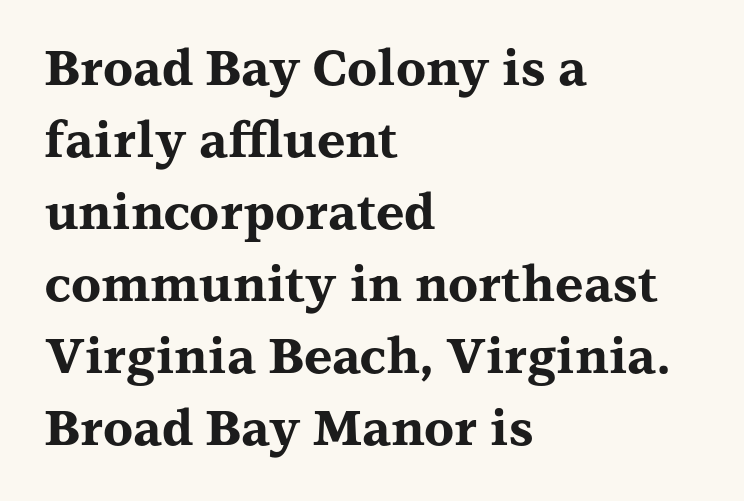
The image shows 49 px bold, wide serif type, upright; set left-aligned, normal line spacing (1.47x), normal letter spacing, not underlined; medium stroke contrast and a medium x-height.
